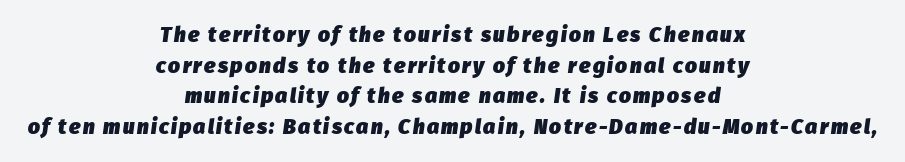
{"italic": "yes", "lean": "right", "slant_degrees": 8, "bold": "yes", "underline": "no", "align": "center", "line_spacing": "normal", "line_spacing_ratio": 1.46, "glyph_px": 21}
